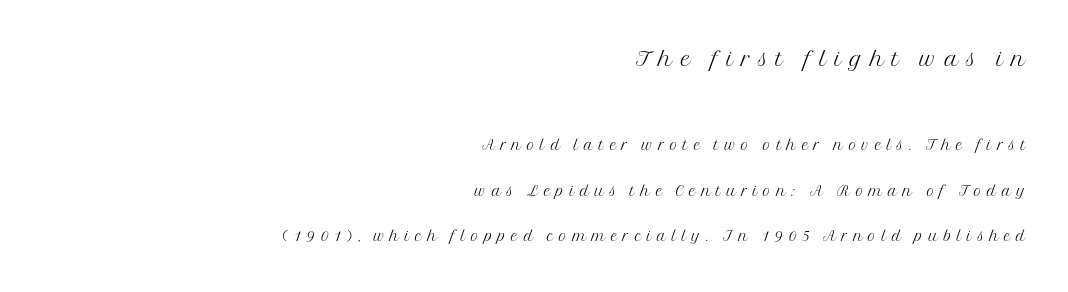
{"serif": "yes", "bold": "no", "weight": "light", "width": "normal", "stroke_contrast": "medium", "x_height": "medium", "monospaced": "no", "underline": "no", "align": "right", "line_spacing": "loose", "line_spacing_ratio": 2.15, "letter_spacing": "wide", "letter_spacing_em": 0.26, "larger_block": "first", "size_ratio": 1.48, "glyph_px": 31}
